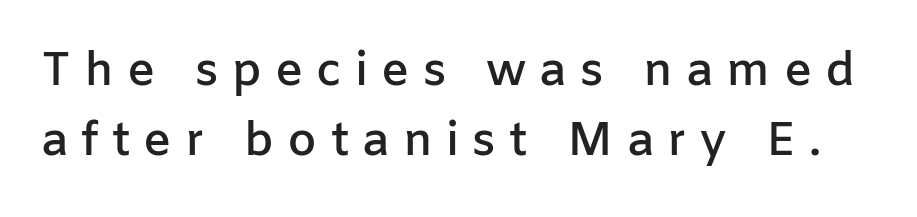
Q: Is the text bold? A: Semi-bold.
Q: Is the text italic (slanted)? A: No, it is upright.
Q: Is the typeface a serif or a sans-serif typeface? A: Sans-serif.
Q: Is the text underlined? A: No.
Q: Is the spacing between letters normal or unusually wide? A: Unusually wide.
Q: Is the spacing between lines tight, normal or loose? A: Normal.
Q: Width (condensed, normal, or wide)? A: Normal.
Q: Stroke contrast? A: Low.
Q: x-height? A: Medium.
Q: Monospaced? A: No.
